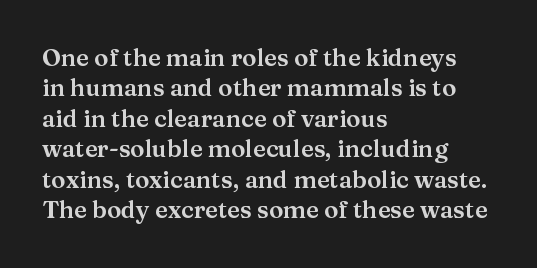
Unmarked baselines from the first word to the last. Short and long lines alike share a common starting point at left. The horizontal fit of the characters is conventional and even. Leading matches the norm, producing a regular column. In terms of posture, this sample is upright.
